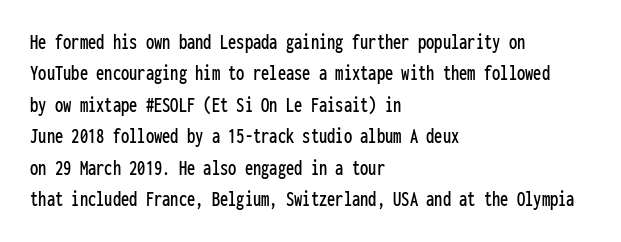
Q: Is the text italic (slanted)? A: No, it is upright.
Q: Is the text underlined? A: No.
Q: How is the paragraph aligned? A: Left-aligned.
Q: Is the spacing between letters normal or unusually wide? A: Normal.
Q: Is the spacing between lines tight, normal or loose? A: Normal.
